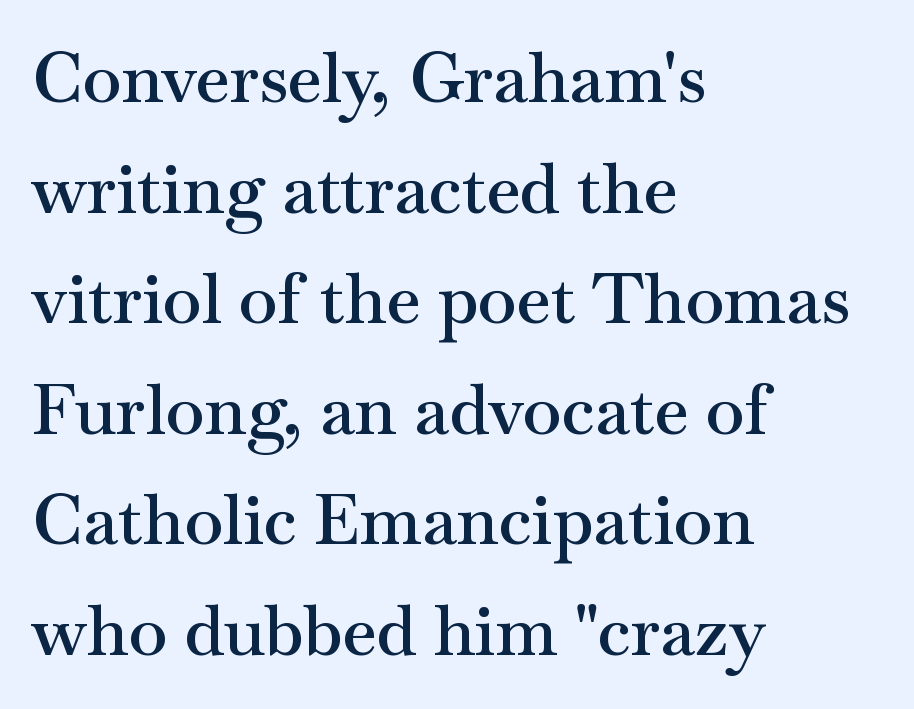
Spacing between characters is what you'd get straight out of the box. Classification — serif. A student would call this left alignment; a typographer would say flush left, rag right. In terms of leading, this rendering sits right in the middle.
